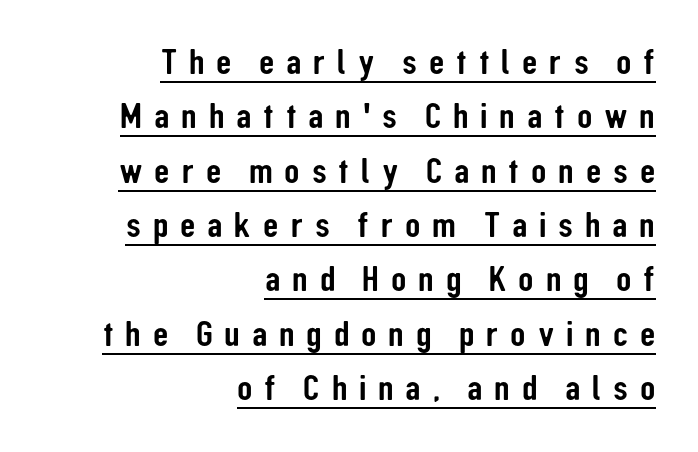
You could not count columns in this text — the font is proportionally spaced. Every row of glyphs terminates at an identical x-position on the right. A continuous stroke trails under the words, as in a hyperlink. Summary of vertical rhythm: regular, with standard interline spacing. The rendering inserts visible extra space after every character. The lettering stays uniformly vertical, giving the passage a roman look.
